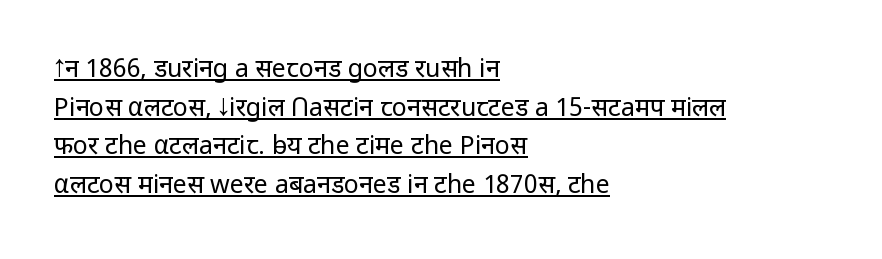
Q: Is the text bold? A: No.
Q: Is the text italic (slanted)? A: No, it is upright.
Q: Is the text underlined? A: Yes.
Q: How is the paragraph aligned? A: Left-aligned.
Q: Is the spacing between letters normal or unusually wide? A: Normal.
Q: Is the spacing between lines tight, normal or loose? A: Normal.
